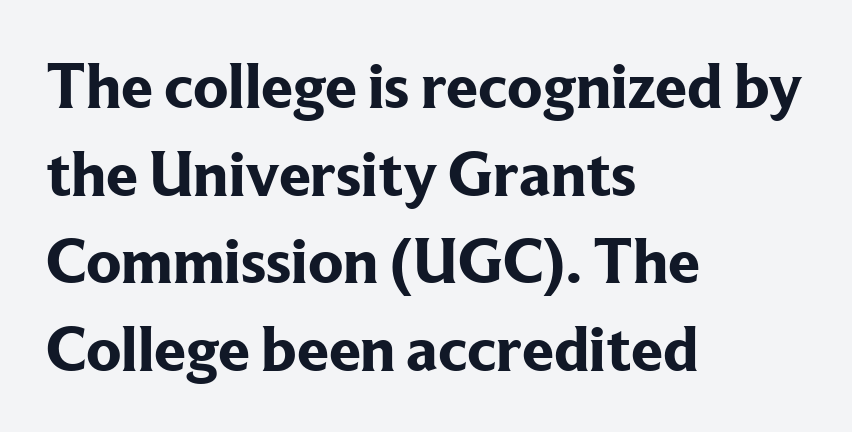
The image shows 64 px bold serif type, upright; set left-aligned, normal line spacing (1.37x), normal letter spacing, not underlined; low stroke contrast and a medium x-height.
